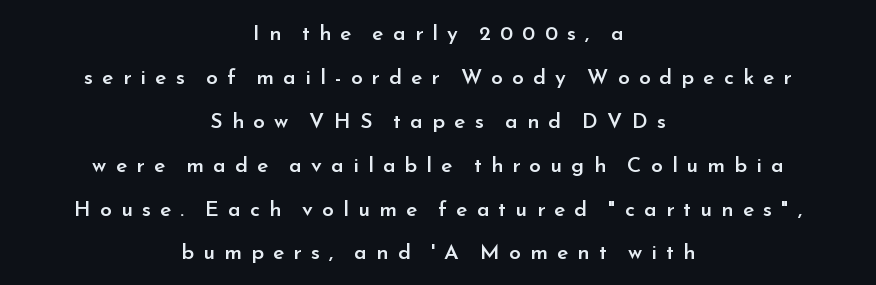
{"italic": "no", "bold": "semi", "underline": "no", "align": "center", "line_spacing": "loose", "line_spacing_ratio": 2.09, "letter_spacing": "wide", "letter_spacing_em": 0.44, "glyph_px": 21}
